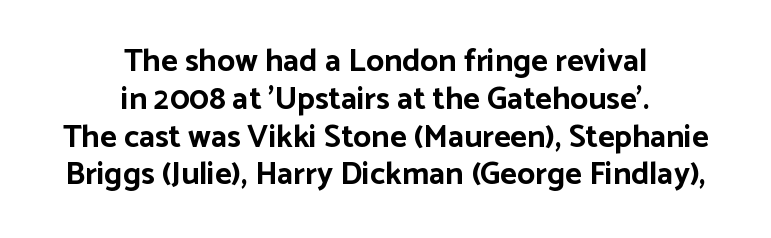
{"serif": "no", "italic": "no", "bold": "yes", "weight": "bold", "width": "normal", "stroke_contrast": "low", "x_height": "medium", "monospaced": "no", "underline": "no", "align": "center", "line_spacing_ratio": 1.18, "letter_spacing": "normal", "letter_spacing_em": 0.0, "glyph_px": 32}
